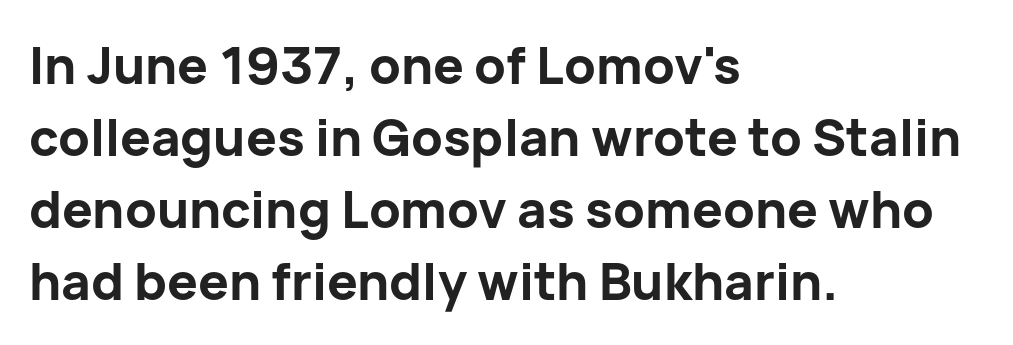
A bare baseline throughout the passage. Teacher's note: observe the even left margin — that is flush-left alignment. The type family on display is of the sans-serif kind. The passage shown stacks its lines at a standard gap. Character widths vary here, with narrow letters taking less room than wide ones. Is the letter spacing exaggerated? No — it looks like the ordinary default.
